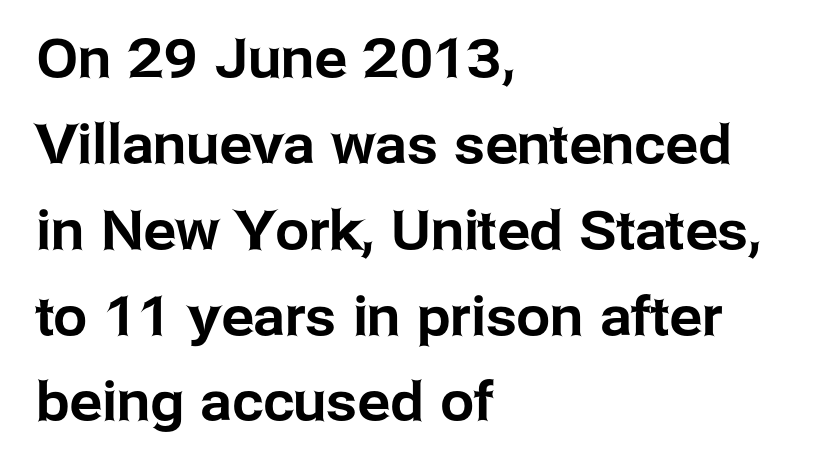
Words appear dense and cohesive because spacing is normal. Line spacing here is normal. Italic? Not at all — the glyphs are vertical. Check under the words: just untouched page. If you drew a ruler down the left edge, every line would touch it. A typesetter would call this proportional, since set widths differ per character.
